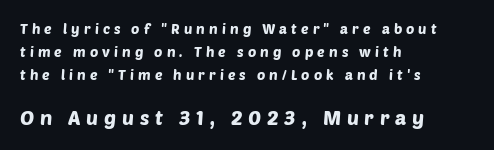
The image shows 20 px text type; set left-aligned, normal line spacing (1.65x), unusually wide letter spacing (+0.29 em), not underlined; the second (bottom) block is 1.43x larger.
